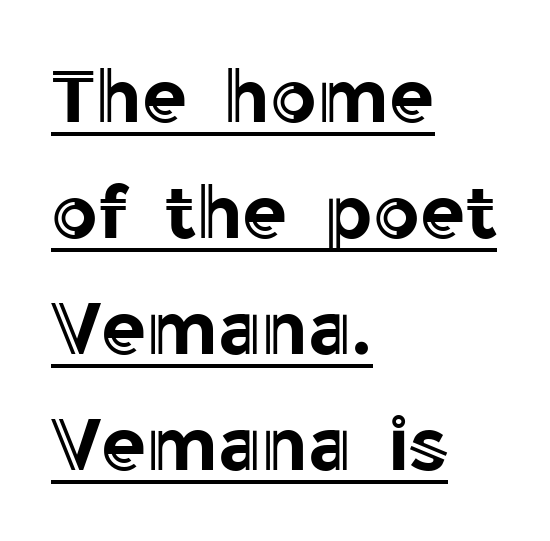
The image shows 73 px text type, upright; set left-aligned, normal line spacing (1.59x), normal letter spacing, underlined; a medium x-height.
